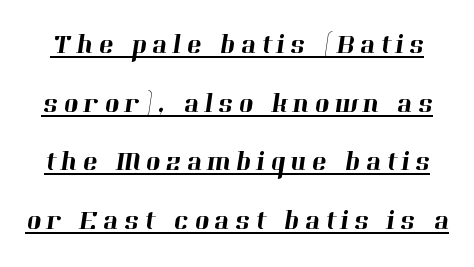
Honestly, the rows look like they've been pulled way apart. Stroke terminals: seriffed. Looks like someone drew a line under every word here. A typesetter would call this proportional, since set widths differ per character.
